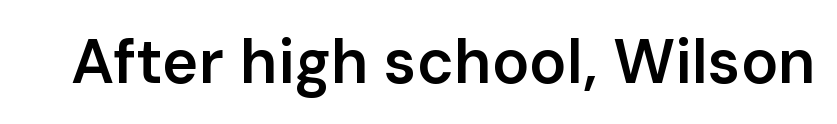
The image shows 62 px semibold sans-serif type, upright; set normal letter spacing, not underlined; low stroke contrast and a medium x-height.
